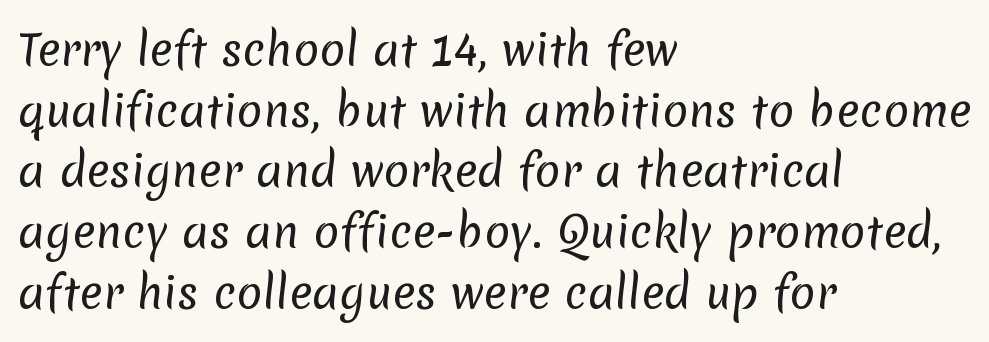
Notice how descenders clear the ascenders below comfortably — that's standard leading. The horizontal fit of the characters is conventional and even. Stroke mass is kept to a normal reading level or below. This rendering features lettering with no underline. A typesetter would label this face a sans.
